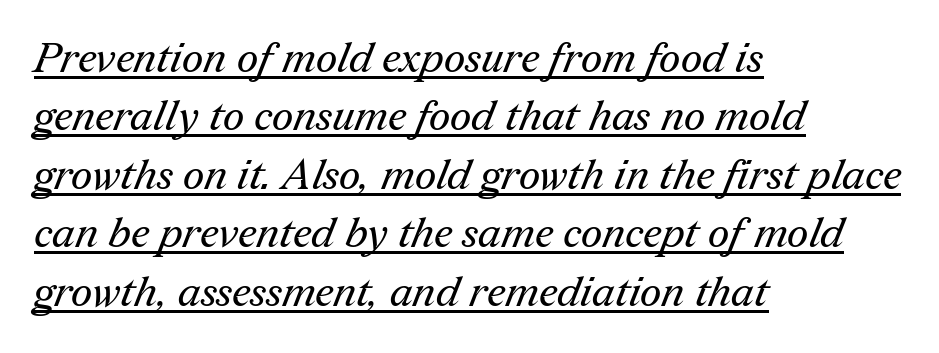
Q: Is the text bold? A: No.
Q: Is the typeface a serif or a sans-serif typeface? A: Serif.
Q: Is the text underlined? A: Yes.
Q: How is the paragraph aligned? A: Left-aligned.
Q: Is the spacing between letters normal or unusually wide? A: Normal.
Q: Is the spacing between lines tight, normal or loose? A: Normal.
Q: Width (condensed, normal, or wide)? A: Normal.
Q: Stroke contrast? A: Medium.
Q: x-height? A: Medium.
Q: Monospaced? A: No.
